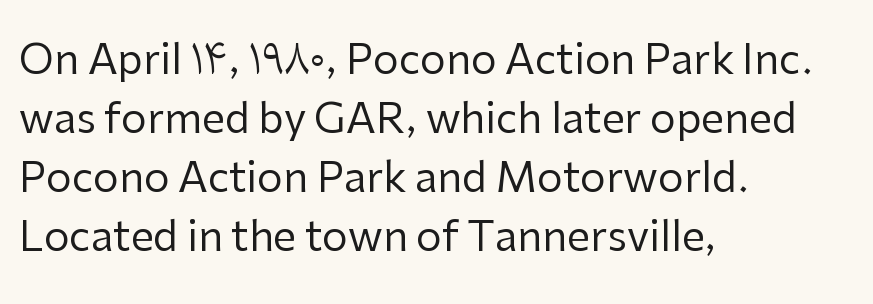
Nothing sits at the stroke ends, so this counts as sans-serif. Letters have the restrained weight of plain body copy at most. Short and long lines alike share a common starting point at left. Style check: upright. This sample keeps an unexceptional amount of space between lines.
